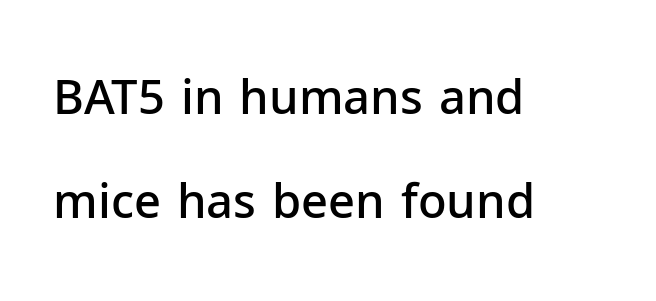
{"serif": "no", "italic": "no", "bold": "semi", "weight": "semibold", "width": "normal", "stroke_contrast": "low", "x_height": "medium", "monospaced": "no", "underline": "no", "align": "left", "line_spacing": "loose", "line_spacing_ratio": 2.22, "letter_spacing": "normal", "letter_spacing_em": 0.0, "glyph_px": 47}
